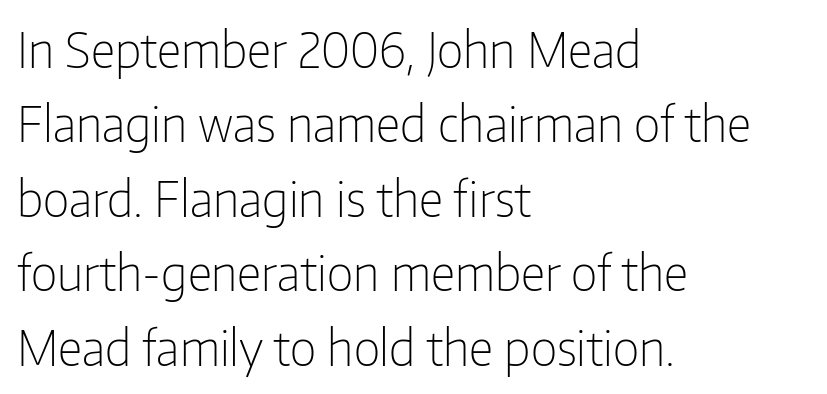
{"serif": "no", "italic": "no", "bold": "no", "weight": "light", "width": "condensed", "stroke_contrast": "low", "x_height": "medium", "monospaced": "no", "underline": "no", "align": "left", "line_spacing": "normal", "line_spacing_ratio": 1.52, "letter_spacing": "normal", "letter_spacing_em": 0.0, "glyph_px": 49}
